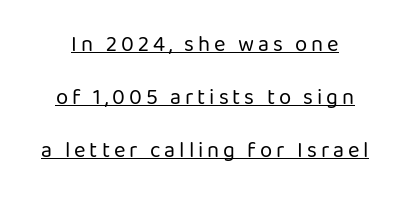
{"italic": "no", "bold": "no", "underline": "yes", "align": "center", "line_spacing": "loose", "line_spacing_ratio": 2.41, "glyph_px": 22}
